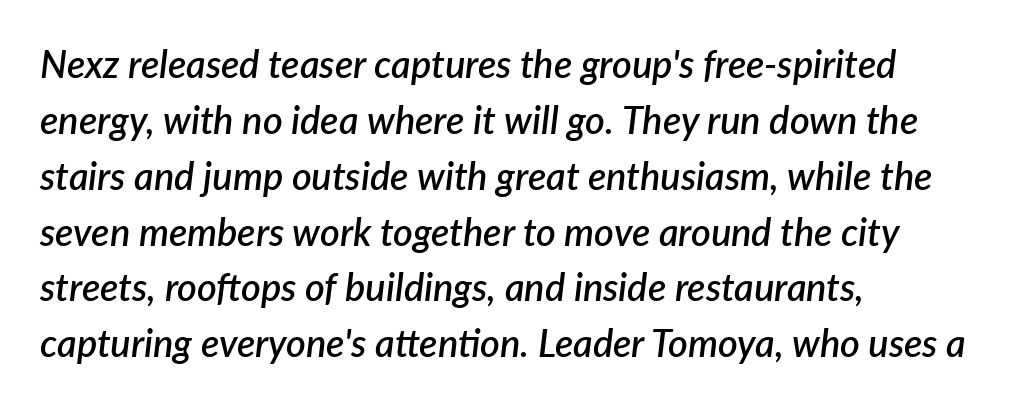
Q: Is the text bold? A: Semi-bold.
Q: Is the text italic (slanted)? A: Yes, it leans right by about 7 degrees.
Q: Is the text underlined? A: No.
Q: How is the paragraph aligned? A: Left-aligned.
Q: Is the spacing between letters normal or unusually wide? A: Normal.
Q: Is the spacing between lines tight, normal or loose? A: Normal.
Q: Width (condensed, normal, or wide)? A: Normal.
Q: Stroke contrast? A: Low.
Q: x-height? A: Medium.
Q: Monospaced? A: No.
